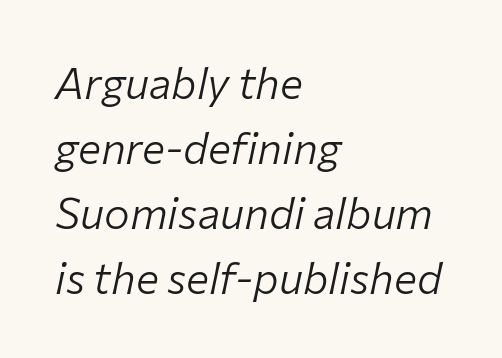
The rendering keeps characters at their native spacing. Notice how the stems are inclined rather than vertical — that's the hallmark of italics. Has an underline been added? It has not. Where is the straight margin? On the left. If you measured baseline to baseline, you'd find a middling distance.
